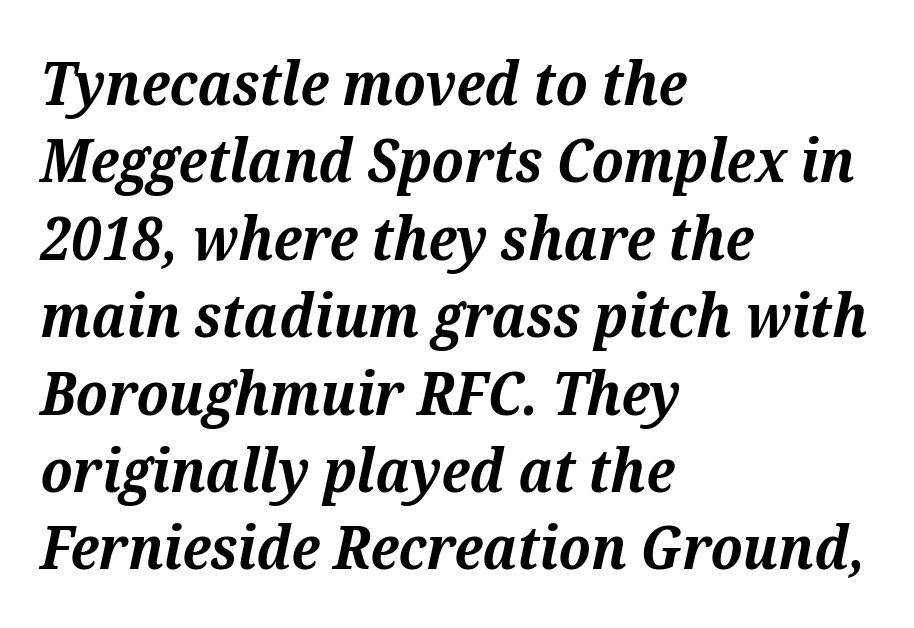
The image shows 60 px bold serif type, italic (leaning right); set left-aligned, normal line spacing (1.29x), normal letter spacing, not underlined; medium stroke contrast and a medium x-height.
